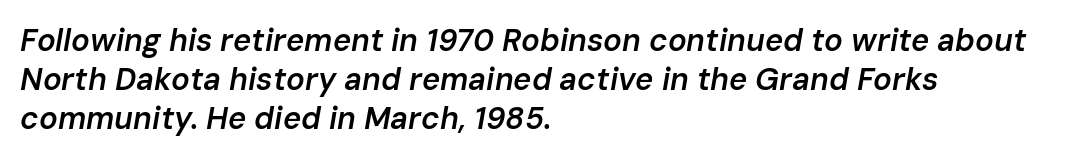
Q: Is the text bold? A: Semi-bold.
Q: Is the text italic (slanted)? A: Yes, it leans right by about 10 degrees.
Q: Is the text underlined? A: No.
Q: How is the paragraph aligned? A: Left-aligned.
Q: Is the spacing between letters normal or unusually wide? A: Normal.
Q: Is the spacing between lines tight, normal or loose? A: Normal.
Q: Width (condensed, normal, or wide)? A: Normal.
Q: Stroke contrast? A: Low.
Q: x-height? A: Medium.
Q: Monospaced? A: No.
